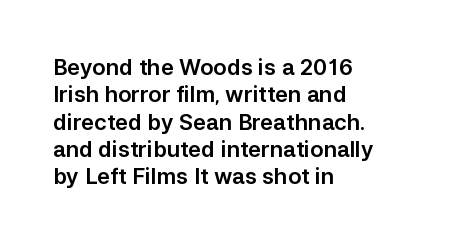
{"italic": "no", "underline": "no", "align": "left", "line_spacing_ratio": 1.24, "letter_spacing": "normal", "letter_spacing_em": 0.0, "glyph_px": 22}
